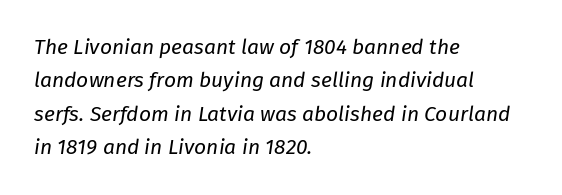
The image shows 21 px text type, italic (leaning right); set left-aligned, normal line spacing (1.59x), normal letter spacing, not underlined.
